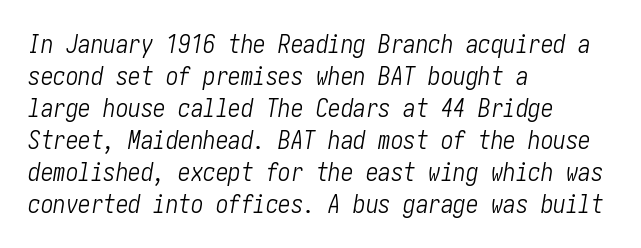
{"italic": "yes", "lean": "right", "slant_degrees": 10, "bold": "no", "underline": "no", "align": "left", "line_spacing": "normal", "line_spacing_ratio": 1.28, "letter_spacing": "normal", "letter_spacing_em": 0.0, "glyph_px": 25}
